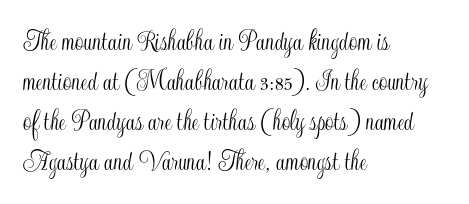
Q: Is the text italic (slanted)? A: Yes.
Q: Is the text underlined? A: No.
Q: How is the paragraph aligned? A: Left-aligned.
Q: Is the spacing between letters normal or unusually wide? A: Normal.
Q: Is the spacing between lines tight, normal or loose? A: Normal.
Q: Width (condensed, normal, or wide)? A: Condensed.
Q: x-height? A: Small.
Q: Monospaced? A: No.
